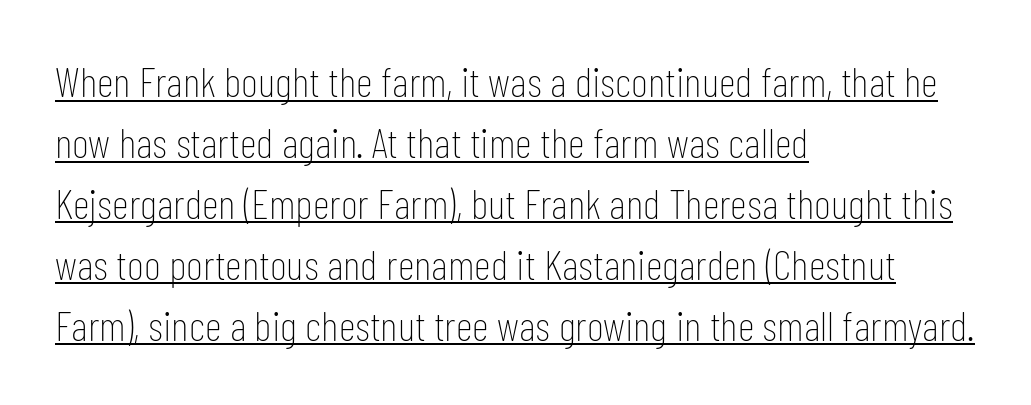
Tall strokes in this sample are plumb rather than angled. Does the leading feel generous? No, just average. Here the designer chose a conventional face with non-uniform glyph widths. Notice how the passage keeps a crisp vertical edge on the left only. Stems and bowls with no extra thickness — not bold.
